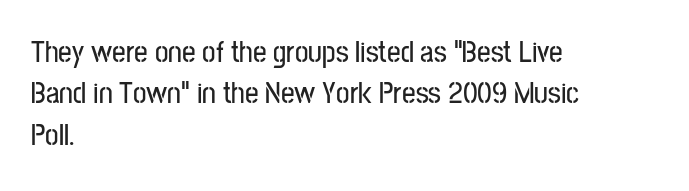
The image shows 30 px condensed sans-serif type, upright; set left-aligned, normal line spacing (1.38x), normal letter spacing, not underlined; low stroke contrast and a medium x-height.
